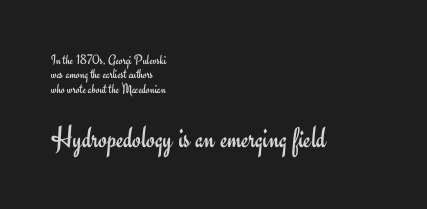
Q: Is the text bold? A: No.
Q: Is the text italic (slanted)? A: Yes.
Q: Is the typeface a serif or a sans-serif typeface? A: Sans-serif.
Q: Is the text underlined? A: No.
Q: How is the paragraph aligned? A: Left-aligned.
Q: Is the spacing between letters normal or unusually wide? A: Normal.
Q: Is the spacing between lines tight, normal or loose? A: Tight.
Q: Which block of text is set in a larger size, the first (top) or the second (bottom)? A: The second (bottom) one.
Q: Width (condensed, normal, or wide)? A: Normal.
Q: Stroke contrast? A: Low.
Q: x-height? A: Small.
Q: Monospaced? A: No.
